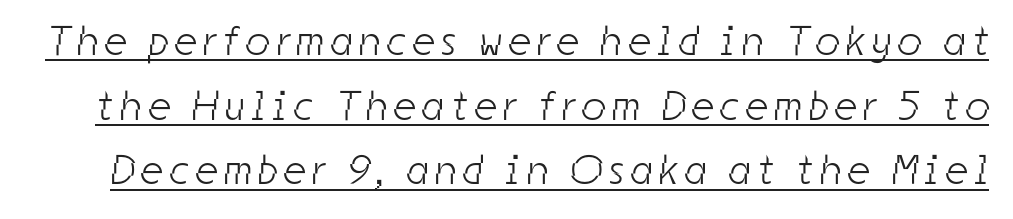
Q: Is the text bold? A: No.
Q: Is the typeface a serif or a sans-serif typeface? A: Sans-serif.
Q: Is the text underlined? A: Yes.
Q: Is the spacing between lines tight, normal or loose? A: Normal.
Q: Width (condensed, normal, or wide)? A: Condensed.
Q: Stroke contrast? A: Low.
Q: x-height? A: Medium.
Q: Monospaced? A: No.
